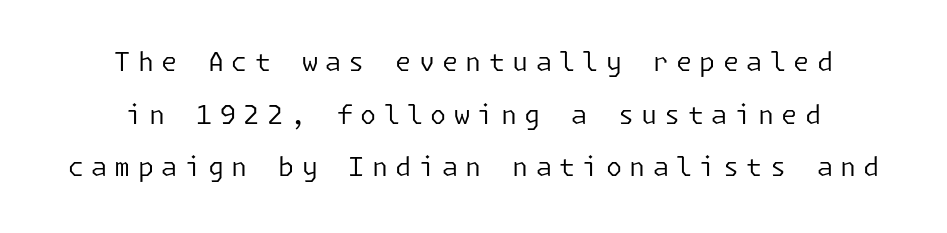
Q: Is the text bold? A: No.
Q: Is the text italic (slanted)? A: No, it is upright.
Q: Is the text underlined? A: No.
Q: How is the paragraph aligned? A: Centered.
Q: Is the spacing between letters normal or unusually wide? A: Unusually wide.
Q: Is the spacing between lines tight, normal or loose? A: Loose.
